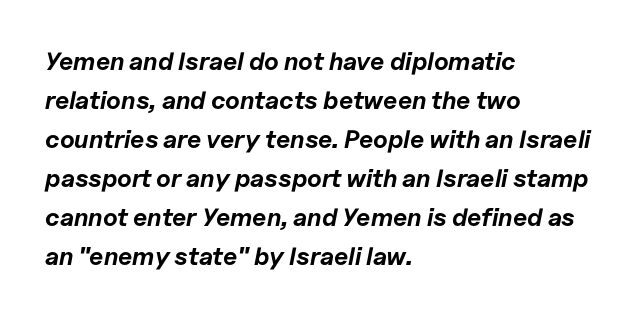
{"italic": "yes", "lean": "right", "slant_degrees": 11, "bold": "yes", "underline": "no", "align": "left", "line_spacing": "normal", "line_spacing_ratio": 1.56, "letter_spacing": "normal", "letter_spacing_em": 0.0, "glyph_px": 25}
